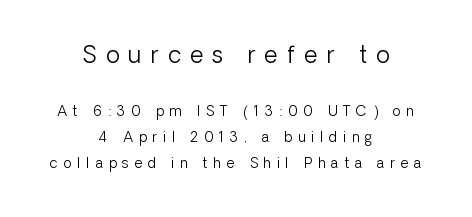
The glyphs are unaccompanied by any horizontal stroke below them. These glyphs show unthickened strokes, regular width or finer. The face used here is rendered with a markedly widened letterfit. Ascenders rise straight up at ninety degrees. The paragraph shown floats in the horizontal middle.
